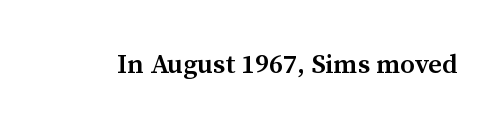
Honestly, the letter spacing is just normal — you wouldn't notice it. Only glyphs here, with clear space below each row. The typography opts for an upright posture over an oblique one. Set as a demibold, roughly 600 on the weight scale.
